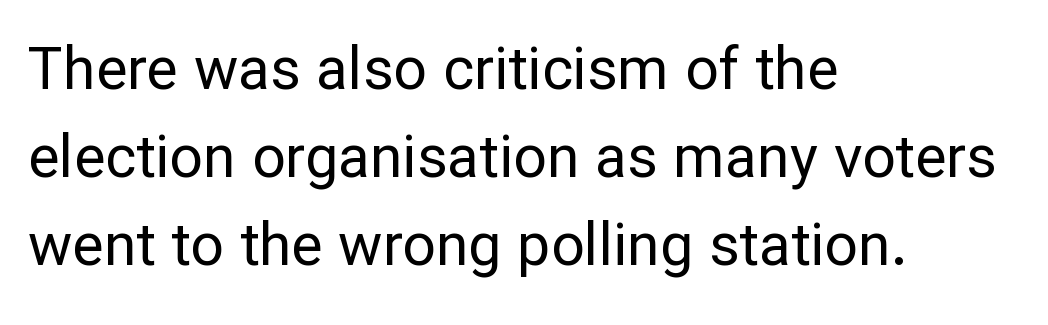
Q: Is the text bold? A: No.
Q: Is the text italic (slanted)? A: No, it is upright.
Q: Is the typeface a serif or a sans-serif typeface? A: Sans-serif.
Q: Is the text underlined? A: No.
Q: How is the paragraph aligned? A: Left-aligned.
Q: Is the spacing between letters normal or unusually wide? A: Normal.
Q: Is the spacing between lines tight, normal or loose? A: Normal.
Q: Width (condensed, normal, or wide)? A: Normal.
Q: Stroke contrast? A: Low.
Q: x-height? A: Medium.
Q: Monospaced? A: No.
